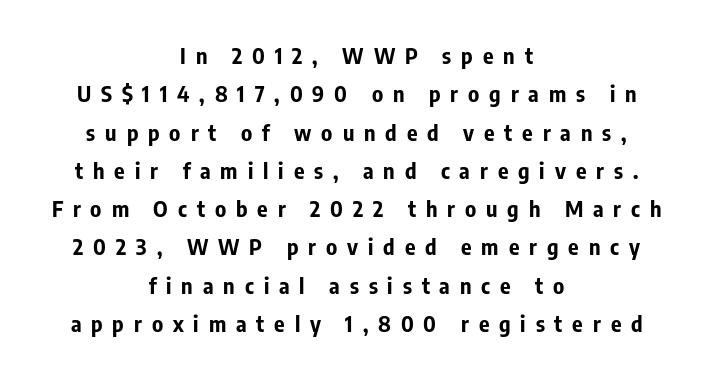
{"italic": "no", "bold": "yes", "underline": "no", "align": "center", "line_spacing_ratio": 1.74, "letter_spacing": "wide", "letter_spacing_em": 0.45, "glyph_px": 22}
